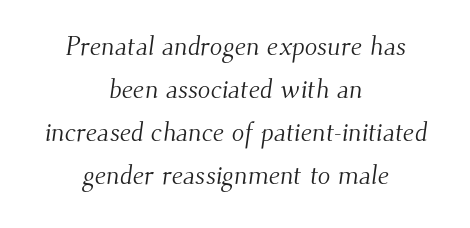
Words appear dense and cohesive because spacing is normal. The letterforms sit at book weight or below. One glance says typical: line gaps are just what's usual. Is the block centered? Yes — each line is placed symmetrically about the middle.
